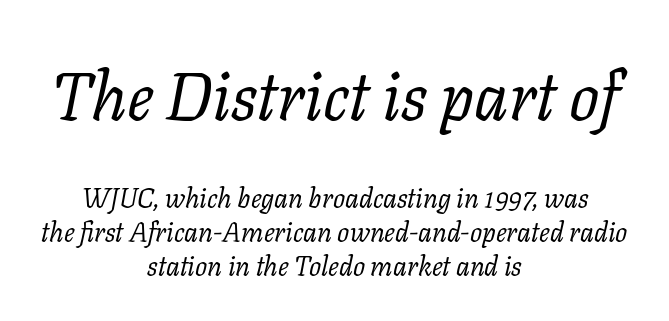
Here the glyphs are tracked normally, forming tight word shapes. The letters advance in unequal steps, a hallmark of proportional type. Anything drawn beneath the words? Only blank space. Yep, those are serifs on the letters. The designer left line spacing at the default. Block one is the big one; block two sits smaller underneath.
